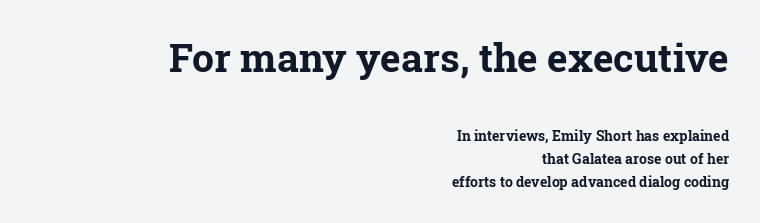
Regarding leading, the lines here are spaced in the standard way. Tall strokes in this sample are plumb rather than angled. Is the lower block the larger one? No — the upper block carries the bigger type. Words float on clear page, feet unadorned. Every letter is thick-stroked: bold, no question. In terms of letterspacing, this is plain default setting.
